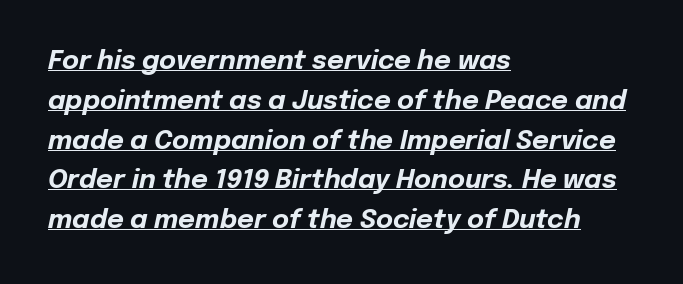
The image shows 26 px bold type, italic (leaning right); set left-aligned, normal line spacing (1.53x), normal letter spacing, underlined.
